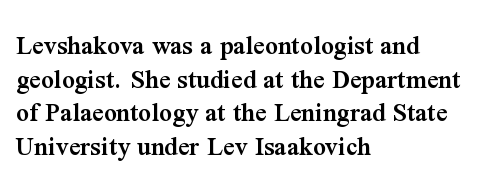
Q: Is the text bold? A: Semi-bold.
Q: Is the text italic (slanted)? A: No, it is upright.
Q: Is the typeface a serif or a sans-serif typeface? A: Serif.
Q: Is the text underlined? A: No.
Q: How is the paragraph aligned? A: Left-aligned.
Q: Is the spacing between letters normal or unusually wide? A: Normal.
Q: Width (condensed, normal, or wide)? A: Normal.
Q: Stroke contrast? A: Medium.
Q: x-height? A: Medium.
Q: Monospaced? A: No.
